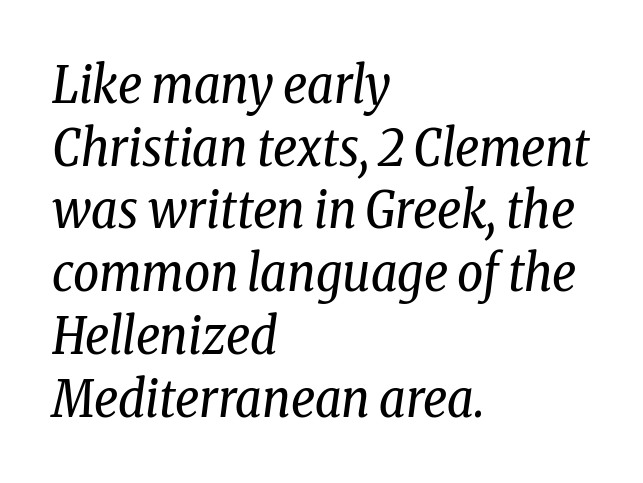
Q: Is the text bold? A: No.
Q: Is the text italic (slanted)? A: Yes, it leans right by about 8 degrees.
Q: Is the typeface a serif or a sans-serif typeface? A: Serif.
Q: Is the text underlined? A: No.
Q: How is the paragraph aligned? A: Left-aligned.
Q: Is the spacing between letters normal or unusually wide? A: Normal.
Q: Width (condensed, normal, or wide)? A: Condensed.
Q: Stroke contrast? A: Low.
Q: x-height? A: Medium.
Q: Monospaced? A: No.
